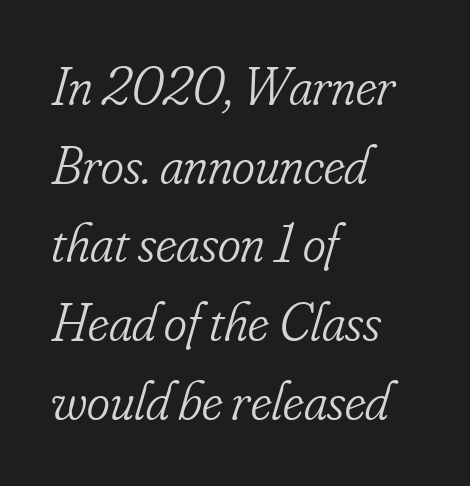
The image shows 55 px light, condensed serif type, italic (leaning right); set left-aligned, normal line spacing (1.43x), normal letter spacing, not underlined; low stroke contrast and a small x-height.
